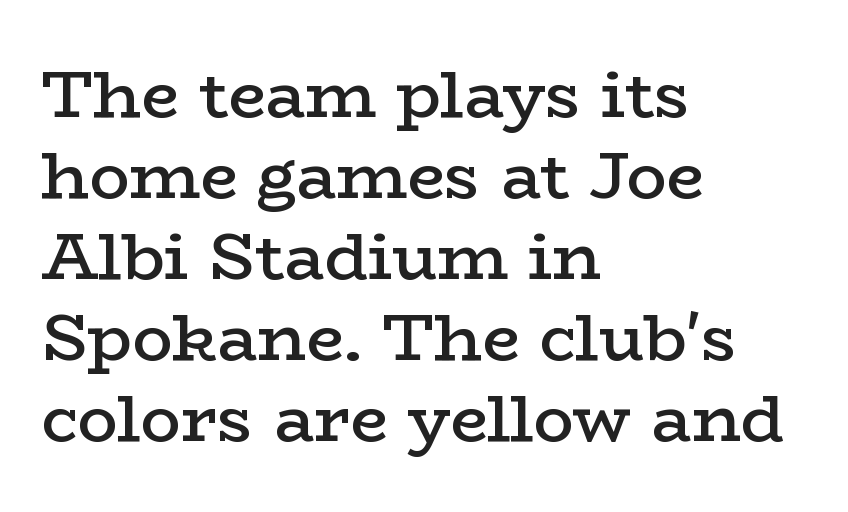
The image shows 67 px semibold, wide serif type, upright; set left-aligned, line spacing 1.21x, normal letter spacing, not underlined; low stroke contrast and a medium x-height.
